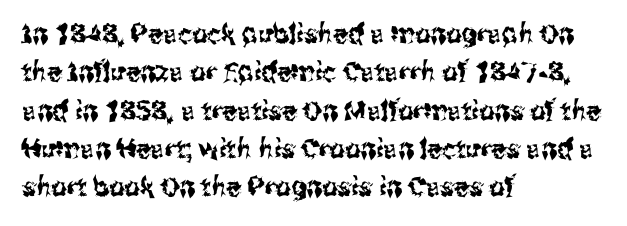
Compared with typical paragraphs, the rows here are spaced about the same. Posture: straight, roman, zero tilt. Inter-character spacing is left at the font's built-in metrics. The space beneath each line is pristine and unruled. The compositor pushed each line to the left boundary.
